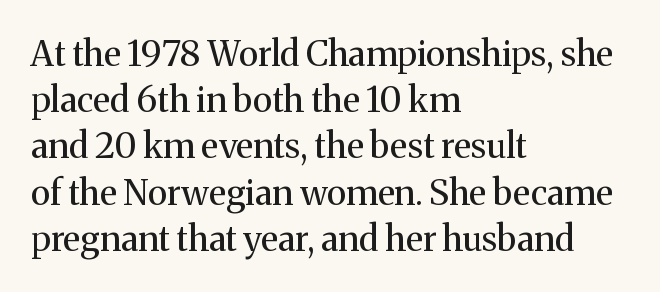
Q: Is the text bold? A: No.
Q: Is the text italic (slanted)? A: No, it is upright.
Q: Is the typeface a serif or a sans-serif typeface? A: Serif.
Q: Is the text underlined? A: No.
Q: How is the paragraph aligned? A: Left-aligned.
Q: Is the spacing between letters normal or unusually wide? A: Normal.
Q: Is the spacing between lines tight, normal or loose? A: Normal.
Q: Width (condensed, normal, or wide)? A: Normal.
Q: Stroke contrast? A: Medium.
Q: x-height? A: Medium.
Q: Monospaced? A: No.
